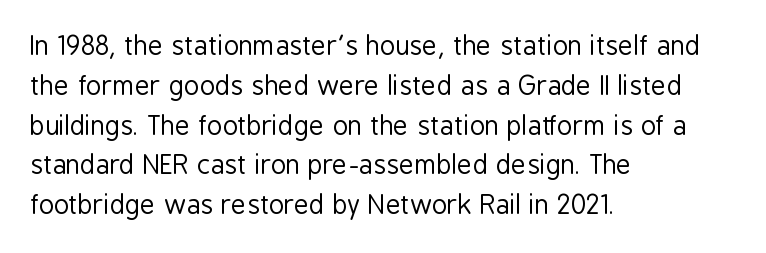
The image shows 26 px text type, upright; set left-aligned, normal line spacing (1.53x), normal letter spacing, not underlined.
